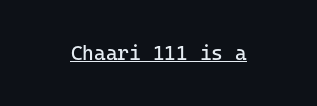
Characters follow at the spacing the type designer built in. The typesetter chose a symmetrical, centered arrangement here. Unlike italic type, these characters show no tilt at all. Weight class: somewhere from thin through regular. These characters rest on top of a visible drawn line.
